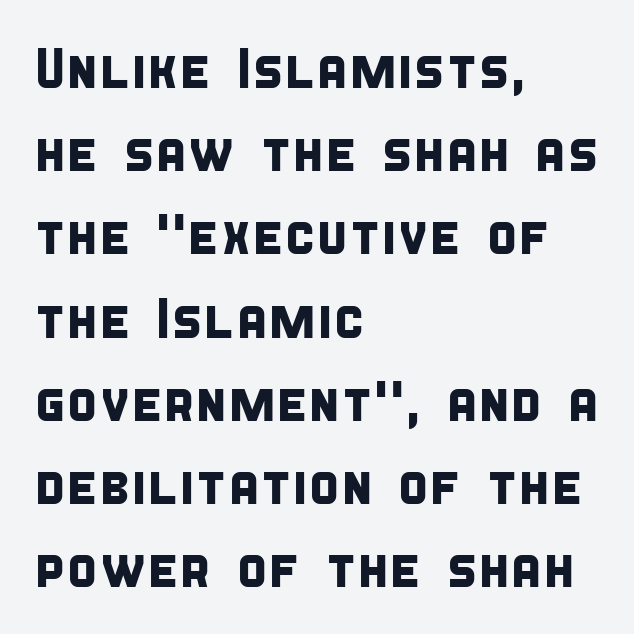
Leftover space on each line is placed entirely after the last word. Each letter keeps its own natural width here, so spacing adapts to shape. Whoever set this chose a conventional vertical rhythm. The rendering keeps characters at their native spacing.
